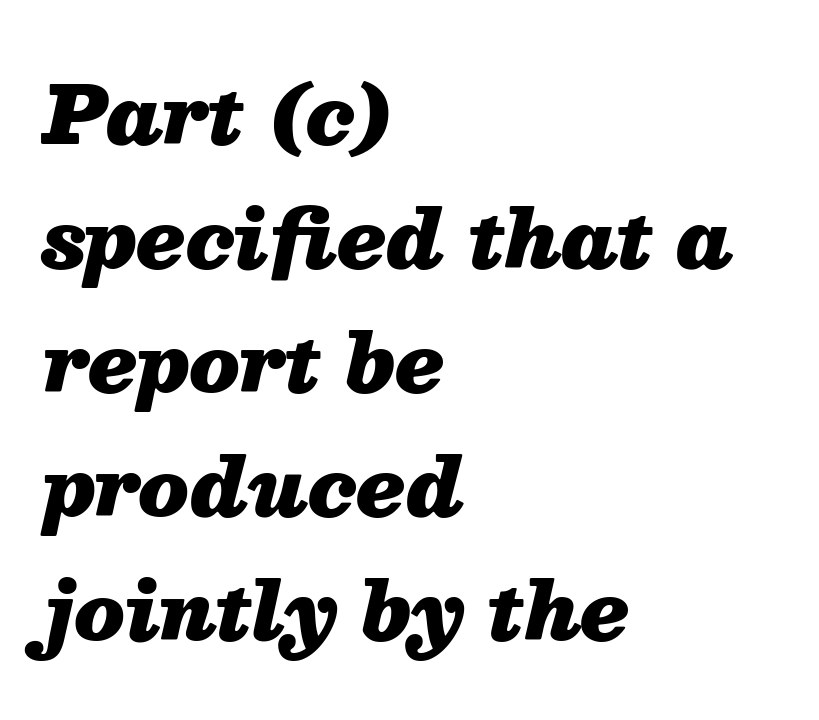
Q: Is the text bold? A: Yes.
Q: Is the text italic (slanted)? A: Yes, it leans right by about 13 degrees.
Q: Is the text underlined? A: No.
Q: How is the paragraph aligned? A: Left-aligned.
Q: Is the spacing between letters normal or unusually wide? A: Normal.
Q: Is the spacing between lines tight, normal or loose? A: Normal.
Q: Width (condensed, normal, or wide)? A: Normal.
Q: Stroke contrast? A: Medium.
Q: x-height? A: Medium.
Q: Monospaced? A: No.
